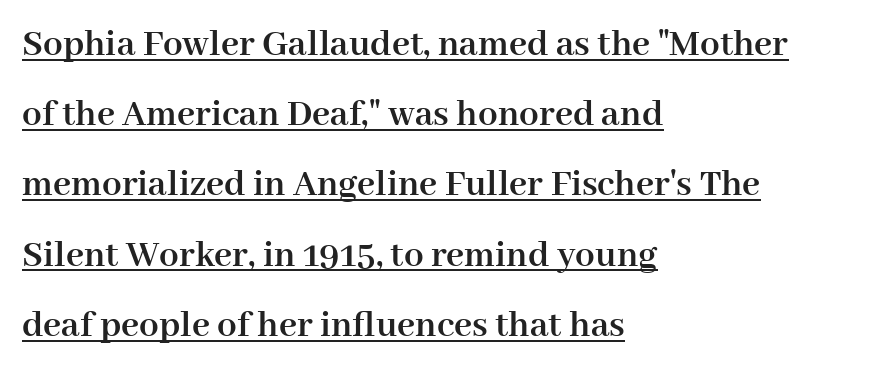
Notice how the stems are strictly vertical — no italics here. Here the designer chose a conventional face with non-uniform glyph widths. Observe the ordinary spacing: letters are neighbours, not strangers. Serifs: yes, visible at the terminals of the letterforms. Typesetter's note: full bold, strokes at maximum text heaviness. A continuous stroke trails under the words, as in a hyperlink.
